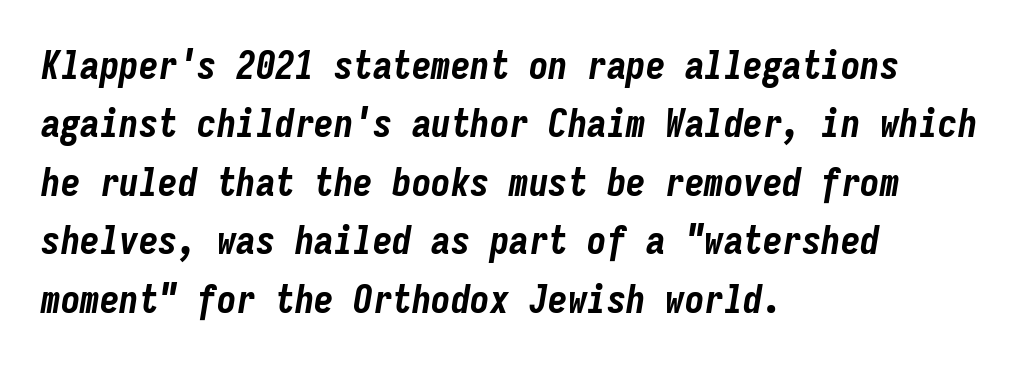
The image shows 39 px bold, condensed type, italic (leaning right), monospaced; set left-aligned, normal line spacing (1.5x), normal letter spacing, not underlined; low stroke contrast and a medium x-height.
